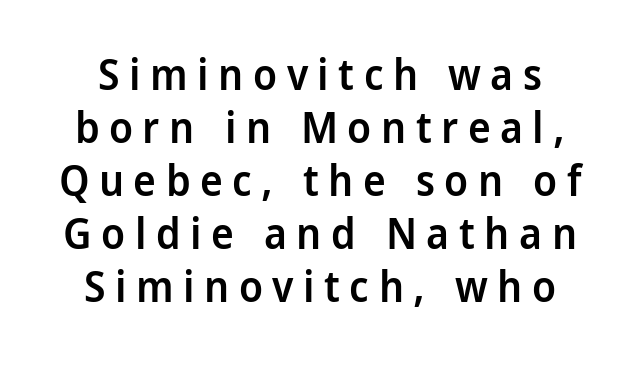
{"serif": "no", "italic": "no", "bold": "semi", "weight": "semibold", "width": "condensed", "stroke_contrast": "low", "x_height": "large", "monospaced": "no", "underline": "no", "line_spacing_ratio": 1.23, "letter_spacing": "wide", "letter_spacing_em": 0.22, "glyph_px": 43}
